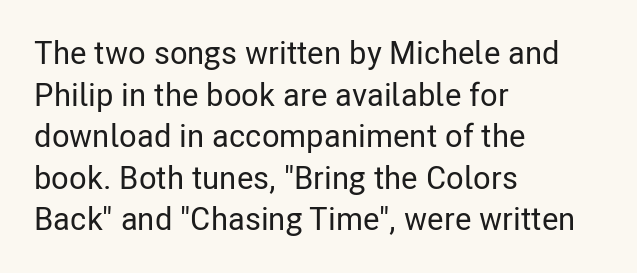
Check the space under the baseline: it is left empty. Nope, no serifs anywhere on these letters. Horizontal alignment here is leftward, the default for most running prose. Tracking value appears to be zero — textbook default spacing.
